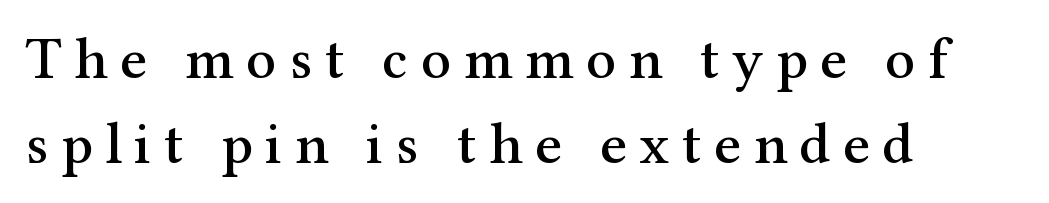
The type sits square on the baseline with zero lean. You could not count columns in this text — the font is proportionally spaced. Compared with a centered layout, this one pins lines to the left instead. The glyphs in this specimen are seriffed. The space between consecutive lines is moderate. Beneath every word, the page is bare.
